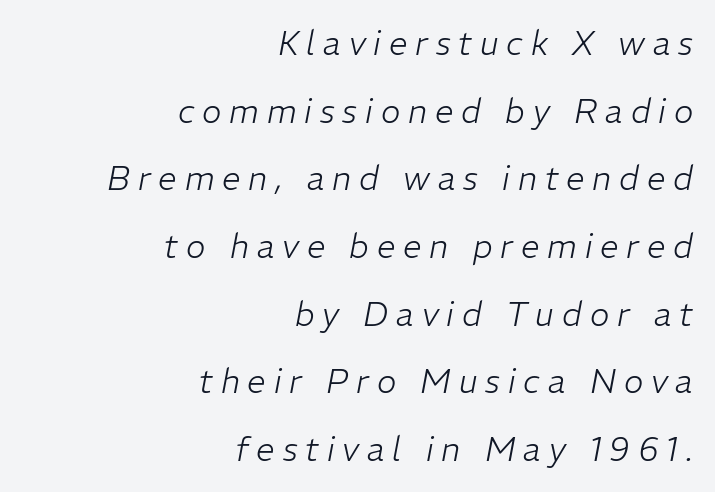
{"italic": "yes", "lean": "right", "slant_degrees": 11, "bold": "no", "weight": "light", "width": "normal", "stroke_contrast": "low", "x_height": "medium", "monospaced": "no", "underline": "no", "align": "right", "line_spacing": "loose", "line_spacing_ratio": 2.05, "letter_spacing": "wide", "letter_spacing_em": 0.24, "glyph_px": 33}
